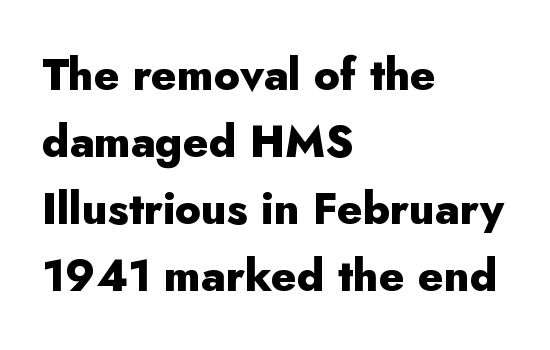
Q: Is the text bold? A: Yes.
Q: Is the text italic (slanted)? A: No, it is upright.
Q: Is the typeface a serif or a sans-serif typeface? A: Sans-serif.
Q: Is the text underlined? A: No.
Q: How is the paragraph aligned? A: Left-aligned.
Q: Is the spacing between letters normal or unusually wide? A: Normal.
Q: Is the spacing between lines tight, normal or loose? A: Normal.
Q: Width (condensed, normal, or wide)? A: Normal.
Q: Stroke contrast? A: Low.
Q: x-height? A: Small.
Q: Monospaced? A: No.
